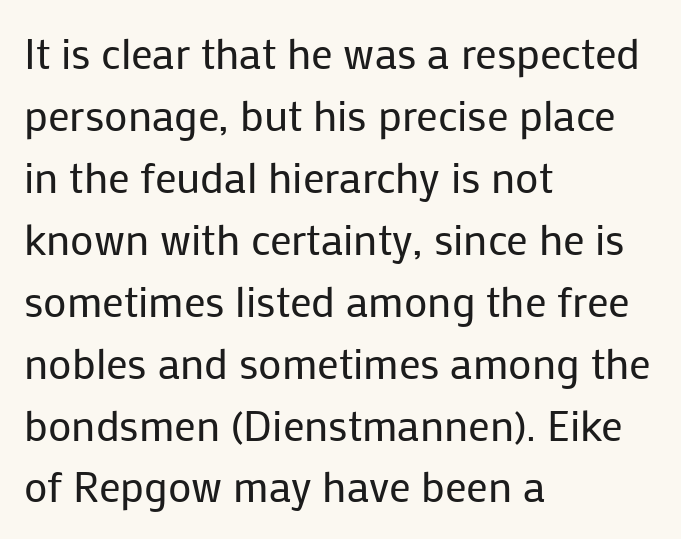
The image shows 43 px regular-weight sans-serif type, upright; set left-aligned, normal line spacing (1.44x), normal letter spacing, not underlined; low stroke contrast and a medium x-height.
